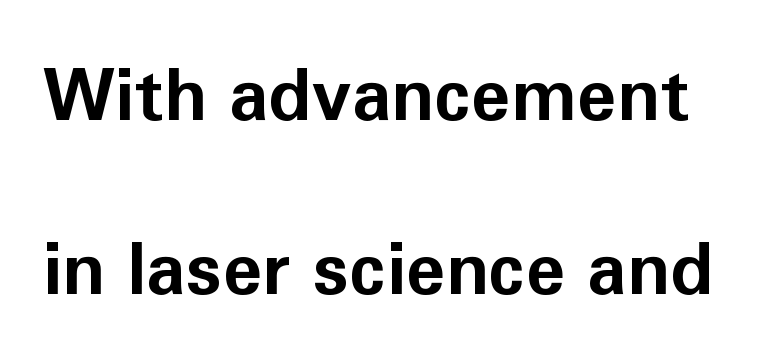
As a designer I'd log this as weight 700, bold. No extra tracking has been applied to these lines. Every character sits straight up, as roman type does. The lines are spread far apart with generous leading. A clean baseline with only descenders dipping below it.
